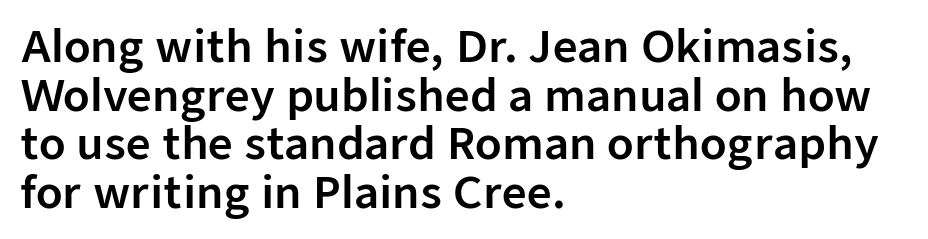
Is there any slant? The stems are plumb. How are the letters spaced? Ordinarily, with no added tracking. Check under the words: just untouched page. If you measured baseline to baseline, you'd find a short distance. Classification — sans serif. These lines are rendered in a variable-pitch font.
